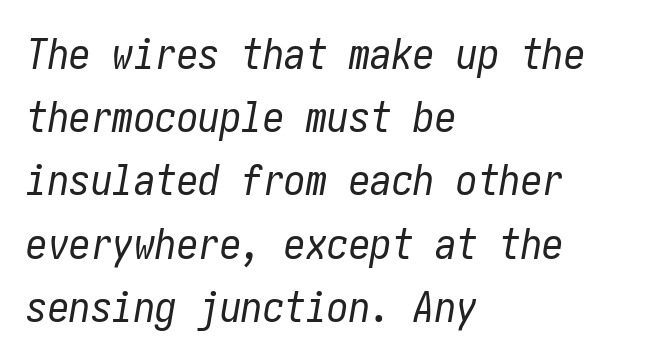
{"italic": "yes", "lean": "right", "slant_degrees": 10, "bold": "no", "weight": "regular", "width": "condensed", "stroke_contrast": "low", "x_height": "medium", "underline": "no", "align": "left", "line_spacing": "normal", "line_spacing_ratio": 1.47, "letter_spacing": "normal", "letter_spacing_em": 0.0, "glyph_px": 43}
